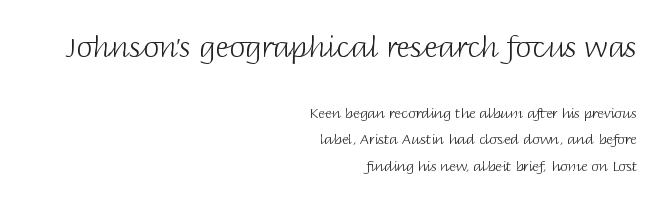
The image shows 29 px light sans-serif type, upright; set right-aligned, loose line spacing (1.91x), normal letter spacing, not underlined; the first (top) block is 2.07x larger; low stroke contrast and a large x-height.
